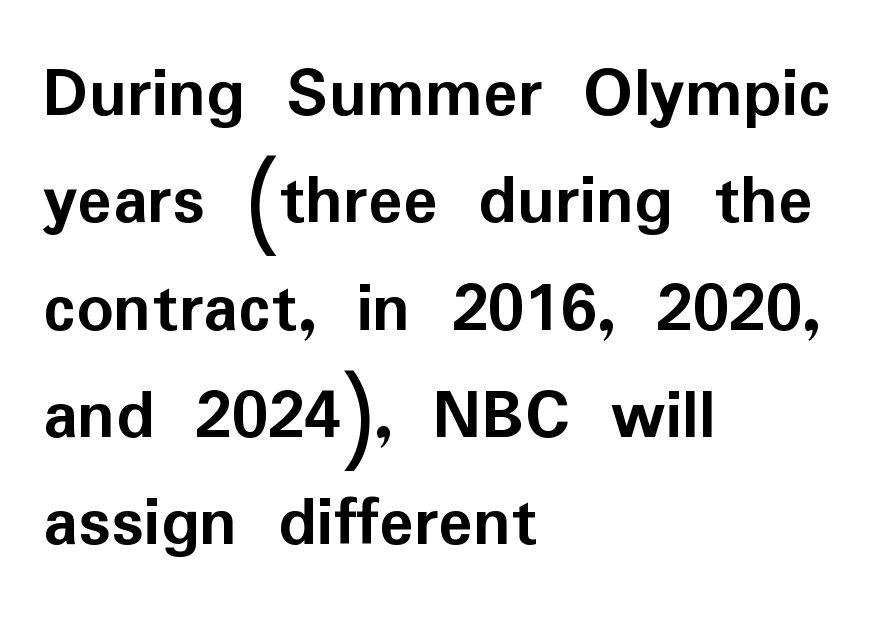
The image shows 73 px semibold sans-serif type, upright; set left-aligned, normal line spacing (1.47x), normal letter spacing, not underlined; low stroke contrast and a medium x-height.
